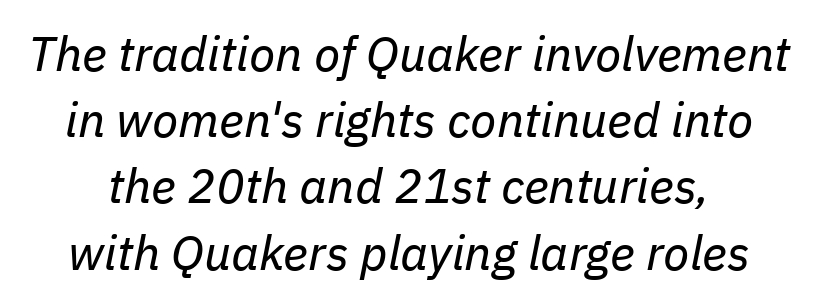
{"italic": "yes", "lean": "right", "slant_degrees": 11, "bold": "no", "weight": "regular", "width": "normal", "stroke_contrast": "low", "x_height": "medium", "monospaced": "no", "underline": "no", "line_spacing": "normal", "line_spacing_ratio": 1.38, "letter_spacing": "normal", "letter_spacing_em": 0.0, "glyph_px": 48}
